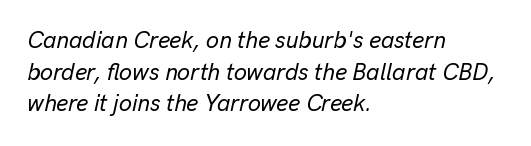
Leading matches the norm, producing a regular column. Descenders are the only things crossing below the line. A classic flush-left, rag-right setting is used for this passage. Look at the tracking — it's just the regular setting, nothing added.
